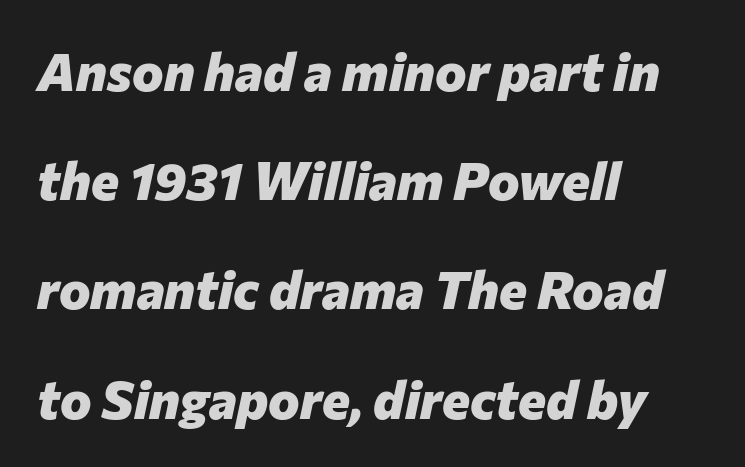
The image shows 53 px heavy type, italic (leaning right); set left-aligned, loose line spacing (2.06x), normal letter spacing, not underlined; low stroke contrast and a medium x-height.
